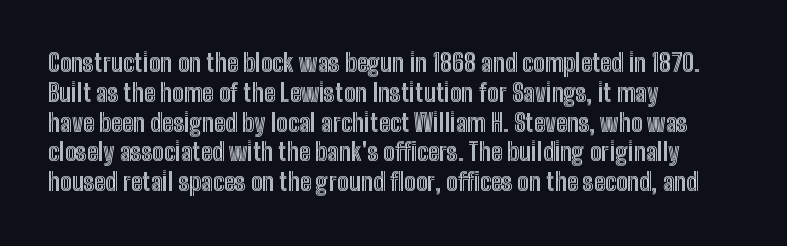
{"italic": "no", "underline": "no", "align": "left", "line_spacing_ratio": 1.24, "letter_spacing": "normal", "letter_spacing_em": 0.0, "glyph_px": 24}
